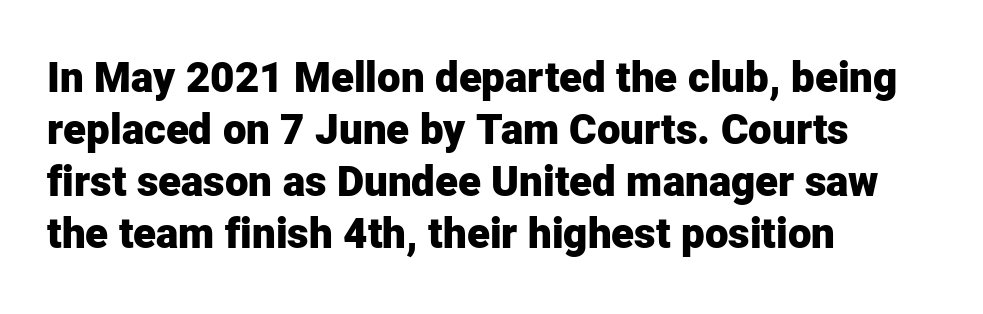
Q: Is the text bold? A: Yes.
Q: Is the text italic (slanted)? A: No, it is upright.
Q: Is the typeface a serif or a sans-serif typeface? A: Sans-serif.
Q: Is the text underlined? A: No.
Q: How is the paragraph aligned? A: Left-aligned.
Q: Is the spacing between letters normal or unusually wide? A: Normal.
Q: Width (condensed, normal, or wide)? A: Normal.
Q: Stroke contrast? A: Low.
Q: x-height? A: Medium.
Q: Monospaced? A: No.
